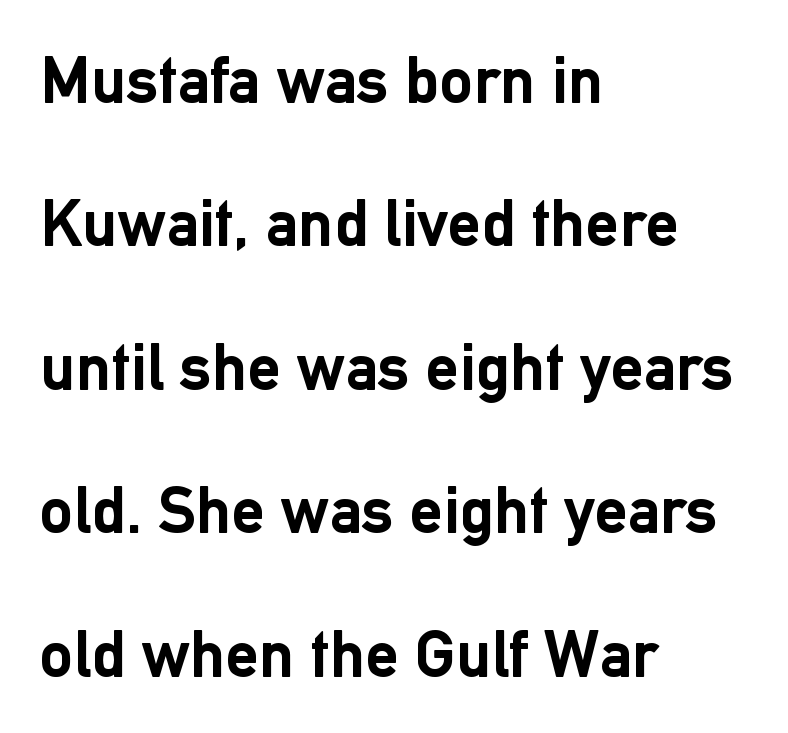
{"serif": "no", "italic": "no", "bold": "yes", "weight": "semibold", "width": "normal", "stroke_contrast": "low", "x_height": "medium", "monospaced": "no", "underline": "no", "align": "left", "line_spacing": "loose", "line_spacing_ratio": 2.14, "letter_spacing": "normal", "letter_spacing_em": 0.0, "glyph_px": 67}
